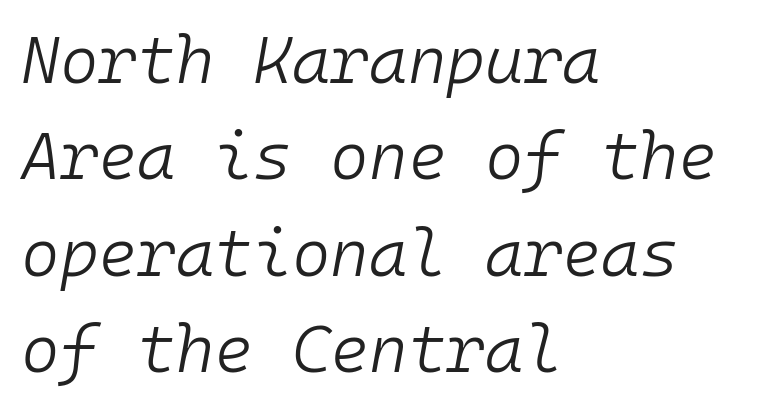
{"italic": "yes", "lean": "right", "slant_degrees": 10, "bold": "no", "weight": "light", "width": "normal", "stroke_contrast": "low", "x_height": "medium", "monospaced": "yes", "underline": "no", "align": "left", "line_spacing": "normal", "line_spacing_ratio": 1.46, "letter_spacing": "normal", "letter_spacing_em": 0.0, "glyph_px": 66}
